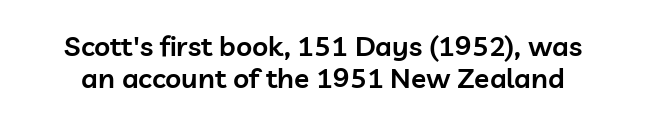
{"serif": "no", "italic": "no", "bold": "semi", "weight": "semibold", "width": "normal", "stroke_contrast": "low", "x_height": "medium", "monospaced": "no", "underline": "no", "line_spacing": "tight", "line_spacing_ratio": 1.15, "letter_spacing": "normal", "letter_spacing_em": 0.0, "glyph_px": 28}
